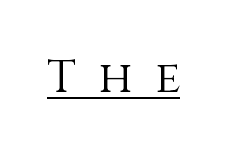
Q: Is the text bold? A: No.
Q: Is the text italic (slanted)? A: No, it is upright.
Q: Is the text underlined? A: Yes.
Q: Is the spacing between letters normal or unusually wide? A: Unusually wide.
Q: Width (condensed, normal, or wide)? A: Normal.
Q: Stroke contrast? A: Medium.
Q: x-height? A: Large.
Q: Monospaced? A: No.
